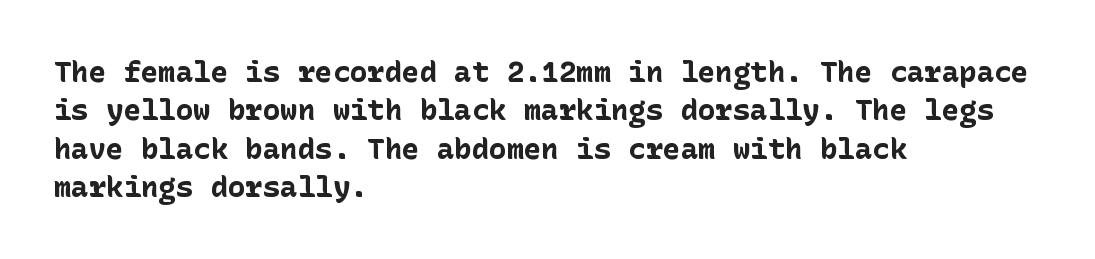
The image shows 29 px bold sans-serif type, upright; set left-aligned, normal line spacing (1.32x), normal letter spacing, not underlined; low stroke contrast and a medium x-height.
